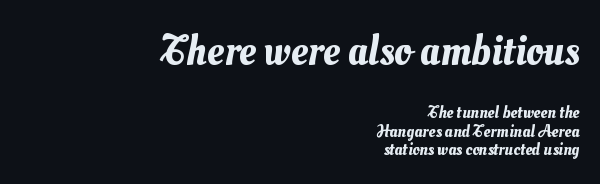
{"width": "normal", "stroke_contrast": "medium", "x_height": "small", "monospaced": "no", "underline": "no", "align": "right", "line_spacing": "tight", "line_spacing_ratio": 1.09, "letter_spacing": "normal", "letter_spacing_em": 0.0, "larger_block": "first", "size_ratio": 2.47, "glyph_px": 42}
